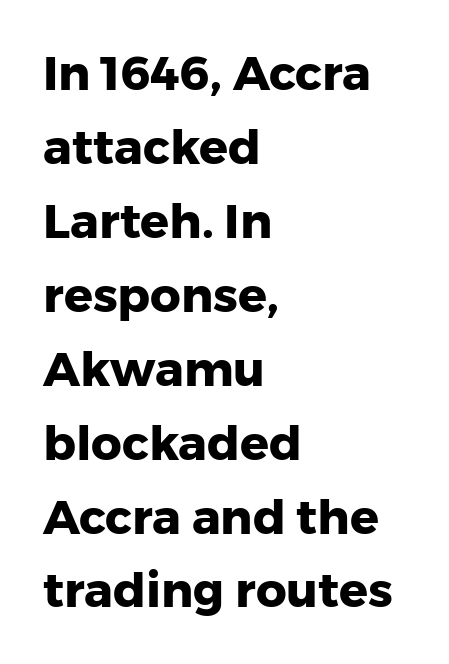
Q: Is the text bold? A: Yes.
Q: Is the text italic (slanted)? A: No, it is upright.
Q: Is the typeface a serif or a sans-serif typeface? A: Sans-serif.
Q: Is the text underlined? A: No.
Q: How is the paragraph aligned? A: Left-aligned.
Q: Is the spacing between letters normal or unusually wide? A: Normal.
Q: Is the spacing between lines tight, normal or loose? A: Normal.
Q: Width (condensed, normal, or wide)? A: Normal.
Q: Stroke contrast? A: Low.
Q: x-height? A: Medium.
Q: Monospaced? A: No.
